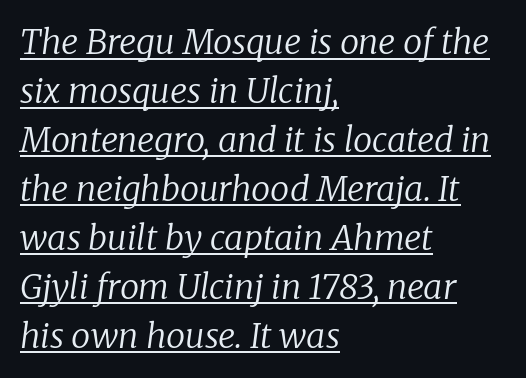
Q: Is the text bold? A: No.
Q: Is the text italic (slanted)? A: Yes, it leans right by about 8 degrees.
Q: Is the typeface a serif or a sans-serif typeface? A: Serif.
Q: Is the text underlined? A: Yes.
Q: How is the paragraph aligned? A: Left-aligned.
Q: Is the spacing between letters normal or unusually wide? A: Normal.
Q: Is the spacing between lines tight, normal or loose? A: Normal.
Q: Width (condensed, normal, or wide)? A: Normal.
Q: Stroke contrast? A: Low.
Q: x-height? A: Medium.
Q: Monospaced? A: No.
